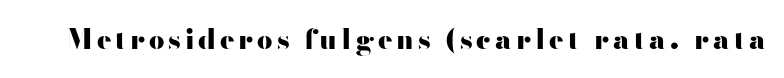
The lettering holds an erect, upright posture throughout. Check the space under the baseline: it is left empty. Does the weight exceed regular? Yes, all the way to bold.
